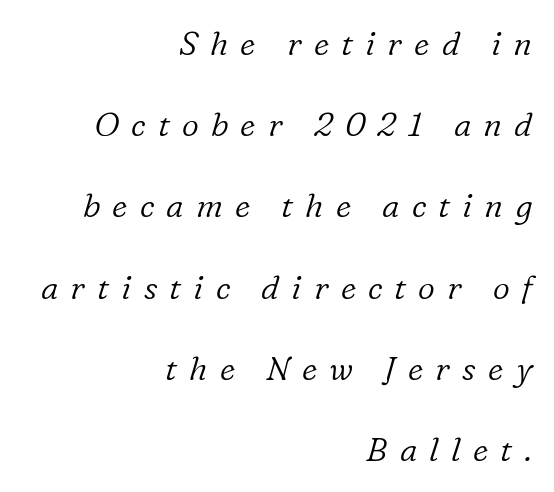
Q: Is the text bold? A: No.
Q: Is the text italic (slanted)? A: Yes, it leans right by about 16 degrees.
Q: Is the typeface a serif or a sans-serif typeface? A: Serif.
Q: Is the text underlined? A: No.
Q: How is the paragraph aligned? A: Right-aligned.
Q: Is the spacing between letters normal or unusually wide? A: Unusually wide.
Q: Is the spacing between lines tight, normal or loose? A: Loose.
Q: Width (condensed, normal, or wide)? A: Normal.
Q: Stroke contrast? A: Low.
Q: x-height? A: Medium.
Q: Monospaced? A: No.
